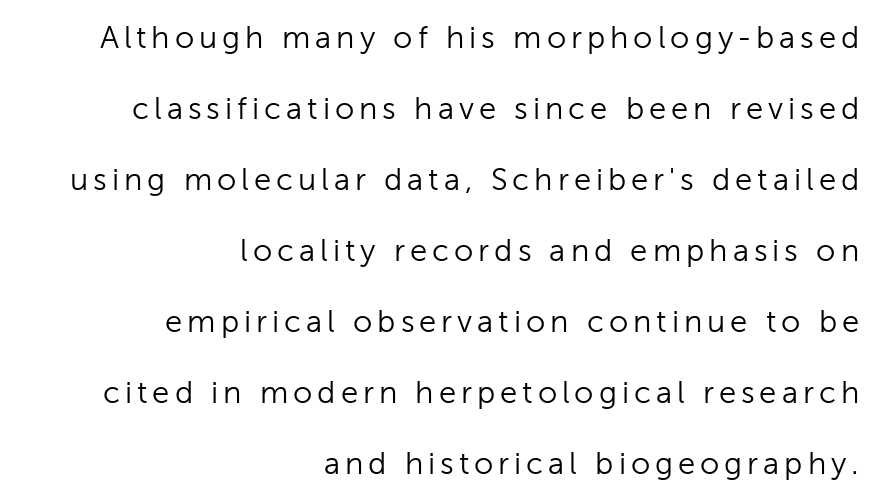
{"serif": "no", "italic": "no", "bold": "no", "weight": "light", "width": "normal", "stroke_contrast": "low", "x_height": "medium", "monospaced": "no", "underline": "no", "align": "right", "line_spacing": "loose", "line_spacing_ratio": 2.29, "glyph_px": 31}
